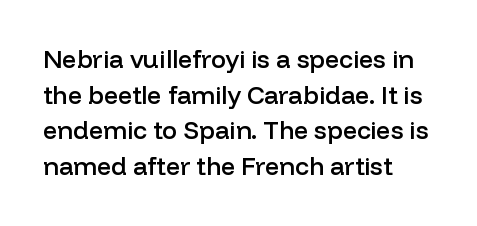
Q: Is the text bold? A: Semi-bold.
Q: Is the text italic (slanted)? A: No, it is upright.
Q: Is the text underlined? A: No.
Q: How is the paragraph aligned? A: Left-aligned.
Q: Is the spacing between letters normal or unusually wide? A: Normal.
Q: Is the spacing between lines tight, normal or loose? A: Normal.
